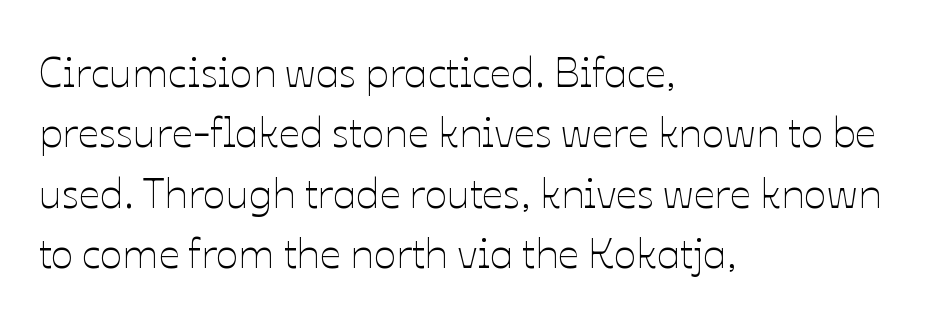
Q: Is the text bold? A: No.
Q: Is the text italic (slanted)? A: No, it is upright.
Q: Is the text underlined? A: No.
Q: How is the paragraph aligned? A: Left-aligned.
Q: Is the spacing between letters normal or unusually wide? A: Normal.
Q: Is the spacing between lines tight, normal or loose? A: Normal.
Q: Width (condensed, normal, or wide)? A: Normal.
Q: Stroke contrast? A: Low.
Q: x-height? A: Medium.
Q: Monospaced? A: No.
